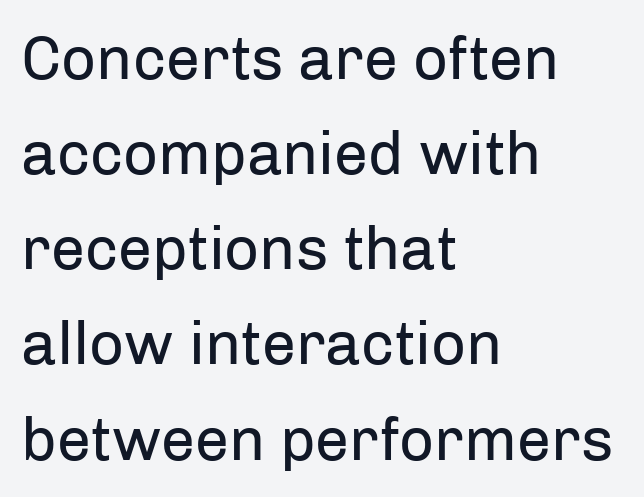
Q: Is the text bold? A: No.
Q: Is the text italic (slanted)? A: No, it is upright.
Q: Is the typeface a serif or a sans-serif typeface? A: Sans-serif.
Q: Is the text underlined? A: No.
Q: How is the paragraph aligned? A: Left-aligned.
Q: Is the spacing between letters normal or unusually wide? A: Normal.
Q: Is the spacing between lines tight, normal or loose? A: Normal.
Q: Width (condensed, normal, or wide)? A: Normal.
Q: Stroke contrast? A: Low.
Q: x-height? A: Medium.
Q: Monospaced? A: No.
